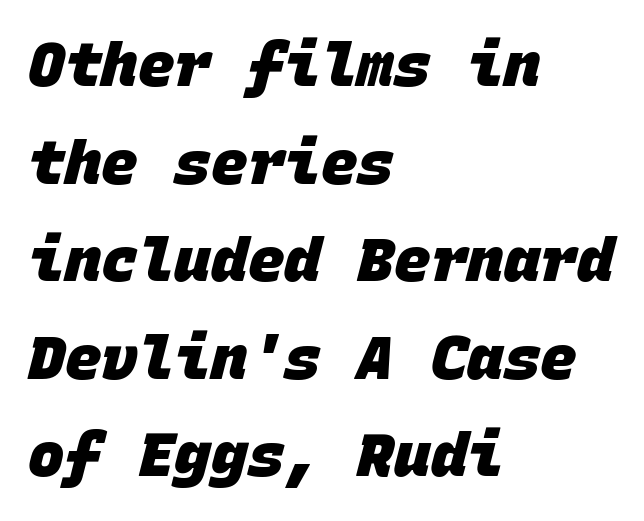
{"serif": "no", "bold": "yes", "weight": "heavy", "width": "normal", "stroke_contrast": "low", "x_height": "large", "monospaced": "yes", "underline": "no", "align": "left", "line_spacing": "normal", "line_spacing_ratio": 1.6, "letter_spacing": "normal", "letter_spacing_em": 0.0, "glyph_px": 61}
